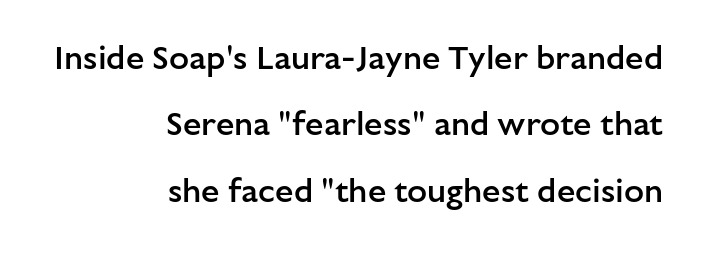
Q: Is the text bold? A: Semi-bold.
Q: Is the text italic (slanted)? A: No, it is upright.
Q: Is the typeface a serif or a sans-serif typeface? A: Sans-serif.
Q: Is the text underlined? A: No.
Q: How is the paragraph aligned? A: Right-aligned.
Q: Is the spacing between letters normal or unusually wide? A: Normal.
Q: Is the spacing between lines tight, normal or loose? A: Loose.
Q: Width (condensed, normal, or wide)? A: Normal.
Q: Stroke contrast? A: Low.
Q: x-height? A: Medium.
Q: Monospaced? A: No.
